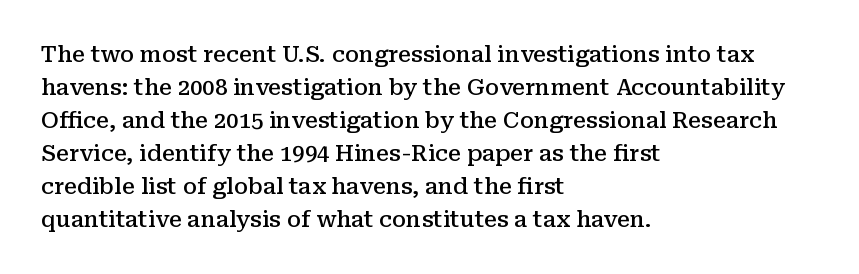
Ascenders rise straight up at ninety degrees. No word sits above an underline. Casual observation: everything's shoved over to the left. Between one letter and the next there's only the usual sliver of space.
